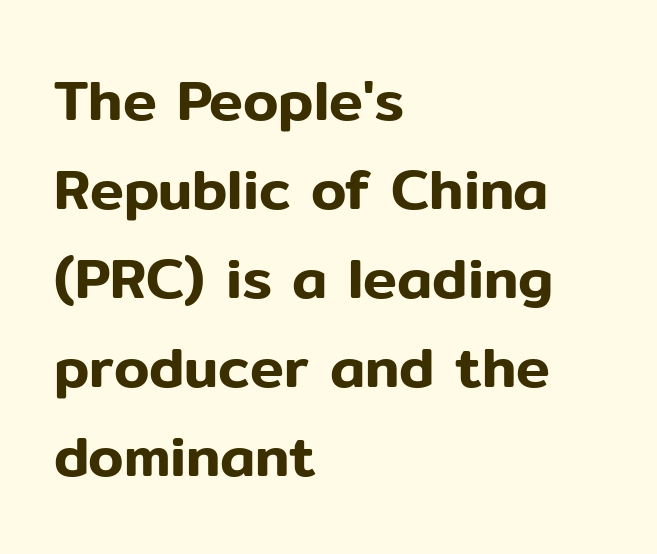
{"serif": "no", "italic": "no", "width": "normal", "stroke_contrast": "low", "x_height": "medium", "monospaced": "no", "underline": "no", "align": "left", "line_spacing": "normal", "line_spacing_ratio": 1.56, "letter_spacing": "normal", "letter_spacing_em": 0.0, "glyph_px": 57}
